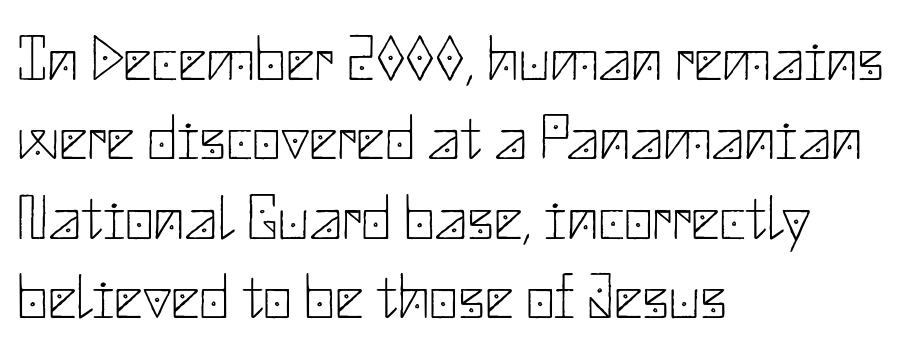
Q: Is the text bold? A: No.
Q: Is the text italic (slanted)? A: No, it is upright.
Q: Is the typeface a serif or a sans-serif typeface? A: Sans-serif.
Q: Is the text underlined? A: No.
Q: How is the paragraph aligned? A: Left-aligned.
Q: Is the spacing between letters normal or unusually wide? A: Normal.
Q: Is the spacing between lines tight, normal or loose? A: Normal.
Q: Width (condensed, normal, or wide)? A: Normal.
Q: Stroke contrast? A: Low.
Q: x-height? A: Small.
